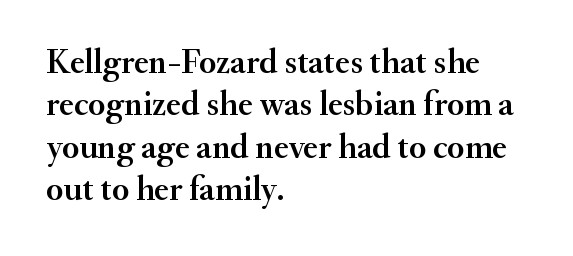
Q: Is the text italic (slanted)? A: No, it is upright.
Q: Is the typeface a serif or a sans-serif typeface? A: Serif.
Q: Is the text underlined? A: No.
Q: How is the paragraph aligned? A: Left-aligned.
Q: Is the spacing between letters normal or unusually wide? A: Normal.
Q: Width (condensed, normal, or wide)? A: Normal.
Q: Stroke contrast? A: Medium.
Q: x-height? A: Small.
Q: Monospaced? A: No.
